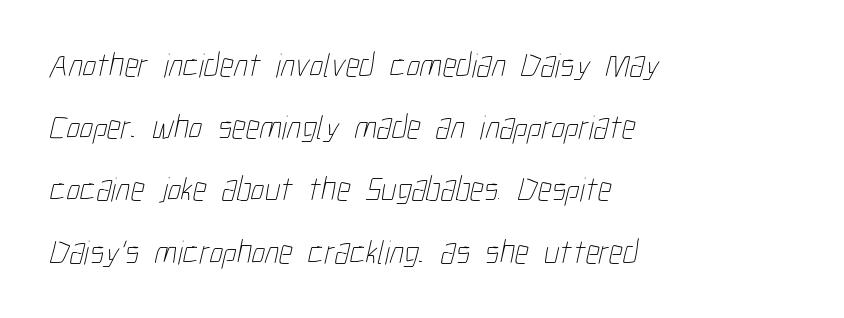
No word sits above an underline. No extra tracking has been applied to these lines. Layout note: lines flush left. No chunkiness to these letters — they're not bold. These lines are rendered in a variable-pitch font.
